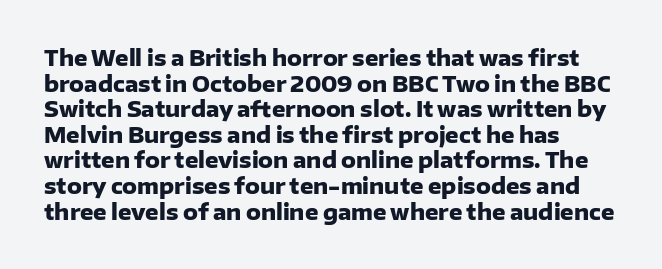
The image shows 21 px bold type, upright; set left-aligned, line spacing 1.22x, normal letter spacing, not underlined.
